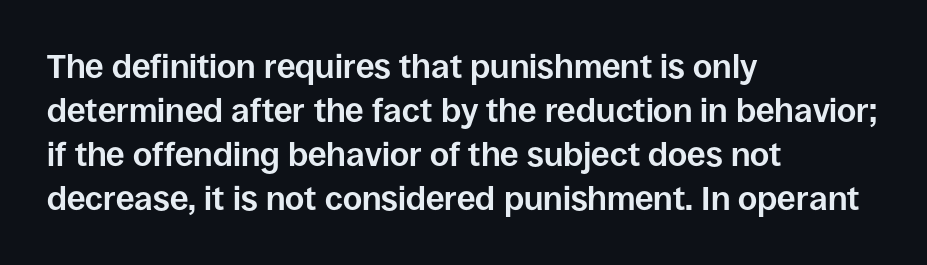
The image shows 33 px bold sans-serif type, upright; set left-aligned, normal line spacing (1.33x), normal letter spacing, not underlined; low stroke contrast and a large x-height.
